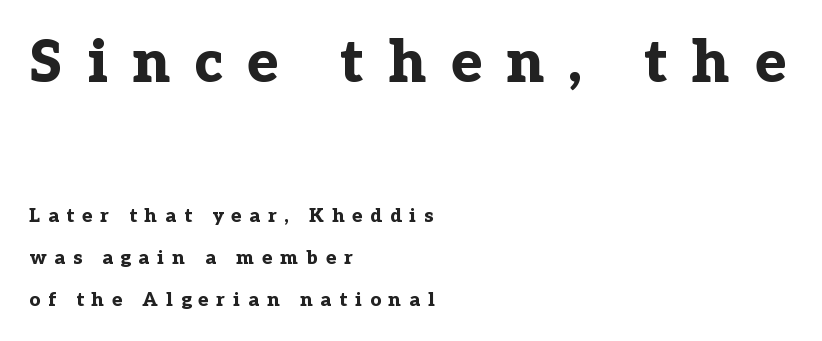
How heavy is the stroke? Heavy — this is a bold. A roman cut, with each character standing at attention. Small tapered or slab feet sit at the stroke ends, so this counts as serif. Letter spacing: wide. Is the lower block the larger one? No — the upper block carries the bigger type.
